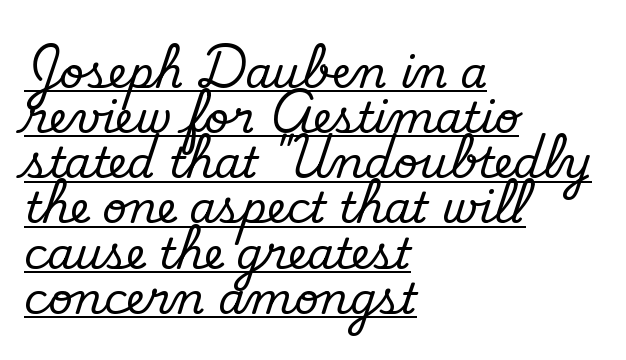
{"serif": "no", "bold": "no", "weight": "regular", "width": "normal", "stroke_contrast": "low", "x_height": "small", "monospaced": "no", "underline": "yes", "align": "left", "line_spacing": "tight", "line_spacing_ratio": 1.05, "letter_spacing": "normal", "letter_spacing_em": 0.0, "glyph_px": 43}
